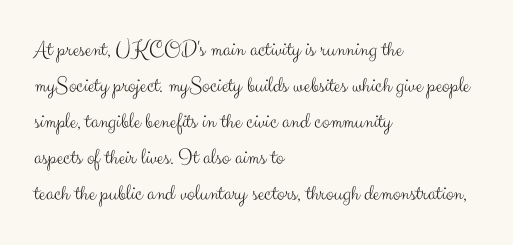
The image shows 23 px text type; set left-aligned, normal line spacing (1.57x), normal letter spacing, not underlined.
